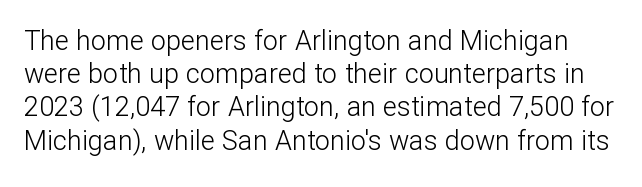
Underlining? Definitely not there. Nope, not italic — everything's standing straight. Letters have the restrained weight of plain body copy at most. This rendering leaves character spacing at its baseline value.
